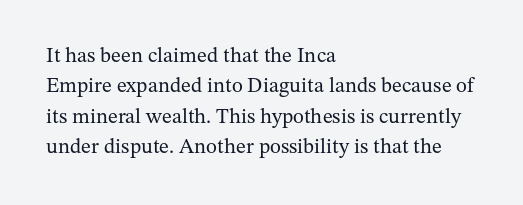
Letter spacing: default. Ink coverage per letter is moderate at most. The rag falls on the right side of this text block. Descenders are the only things crossing below the line. This block has exactly the height ordinary leading produces. This is the regular roman posture of the typeface.
